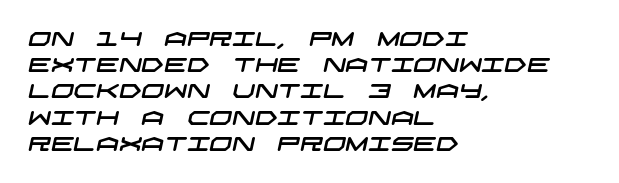
{"underline": "no", "align": "left", "line_spacing": "normal", "line_spacing_ratio": 1.31, "letter_spacing": "normal", "letter_spacing_em": 0.0, "glyph_px": 20}
